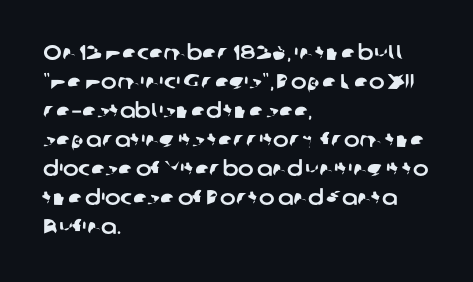
The image shows 21 px text type; set left-aligned, normal line spacing (1.38x), normal letter spacing, not underlined.
